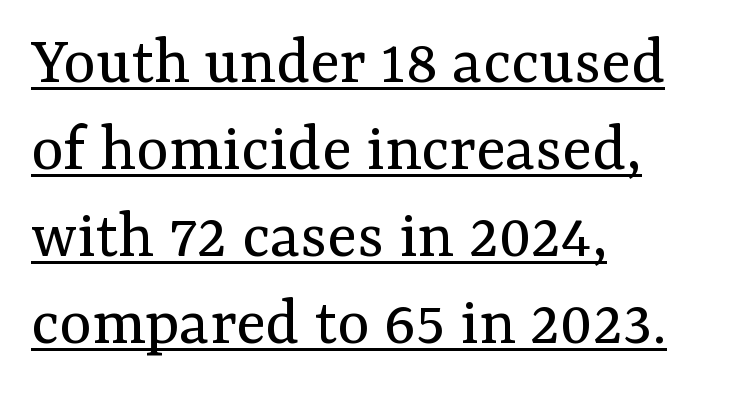
{"serif": "yes", "italic": "no", "bold": "no", "weight": "regular", "width": "normal", "stroke_contrast": "medium", "x_height": "medium", "monospaced": "no", "underline": "yes", "align": "left", "line_spacing": "normal", "line_spacing_ratio": 1.26, "letter_spacing": "normal", "letter_spacing_em": 0.0, "glyph_px": 69}
